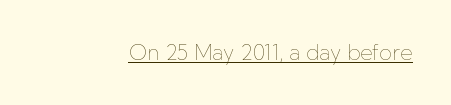
The image shows 21 px text type, upright; set normal letter spacing, underlined.
